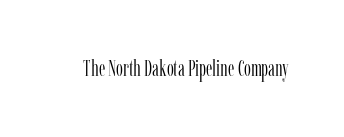
Q: Is the text bold? A: No.
Q: Is the text italic (slanted)? A: No, it is upright.
Q: Is the text underlined? A: No.
Q: Is the spacing between letters normal or unusually wide? A: Normal.
